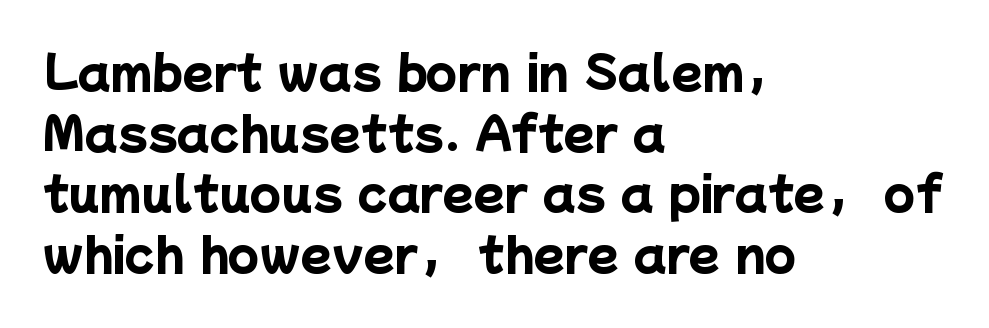
Q: Is the text bold? A: Yes.
Q: Is the typeface a serif or a sans-serif typeface? A: Sans-serif.
Q: Is the text underlined? A: No.
Q: How is the paragraph aligned? A: Left-aligned.
Q: Is the spacing between letters normal or unusually wide? A: Normal.
Q: Is the spacing between lines tight, normal or loose? A: Normal.
Q: Width (condensed, normal, or wide)? A: Normal.
Q: Stroke contrast? A: Low.
Q: x-height? A: Medium.
Q: Monospaced? A: No.
